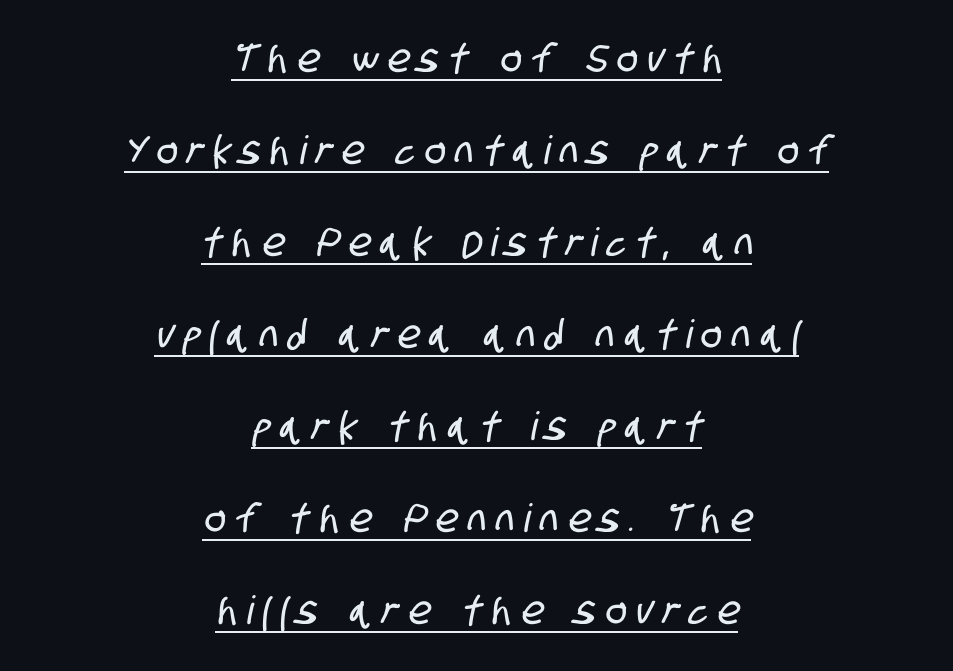
Honestly, the rows look like they've been pulled way apart. The paragraph has two soft edges and a firm central axis. The rendering shows plain stroke endings on the letterforms — a sans-serif design. Varying glyph widths throughout — classic text-font behaviour. The rendering uses the underline text-decoration.
